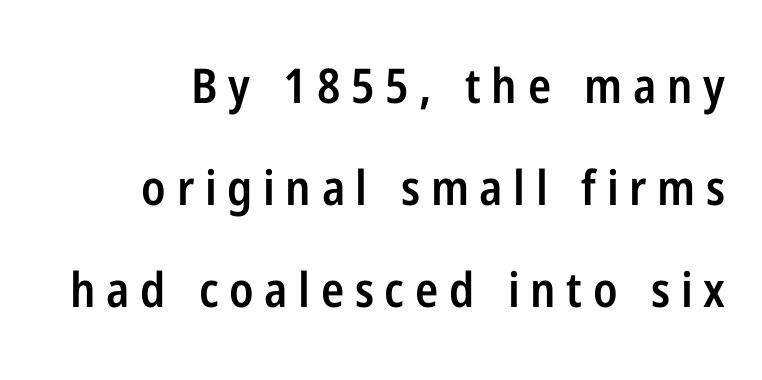
{"serif": "no", "italic": "no", "bold": "semi", "weight": "semibold", "width": "condensed", "stroke_contrast": "low", "x_height": "medium", "monospaced": "no", "underline": "no", "align": "right", "line_spacing": "loose", "line_spacing_ratio": 2.12, "letter_spacing": "wide", "letter_spacing_em": 0.22, "glyph_px": 48}
